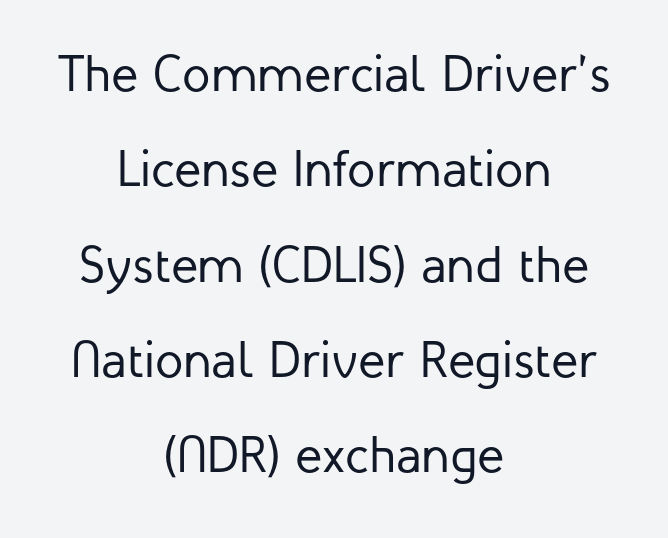
The letters sit at their default tracking, neither squeezed nor spread. Plain, unruled lines of type. The letters stand straight up with perfectly vertical stems. Do the characters align in a grid? No, the font is proportional. The font sits on the lighter half of the weight spectrum, regular included. Typeset on center — no edge is straight.
